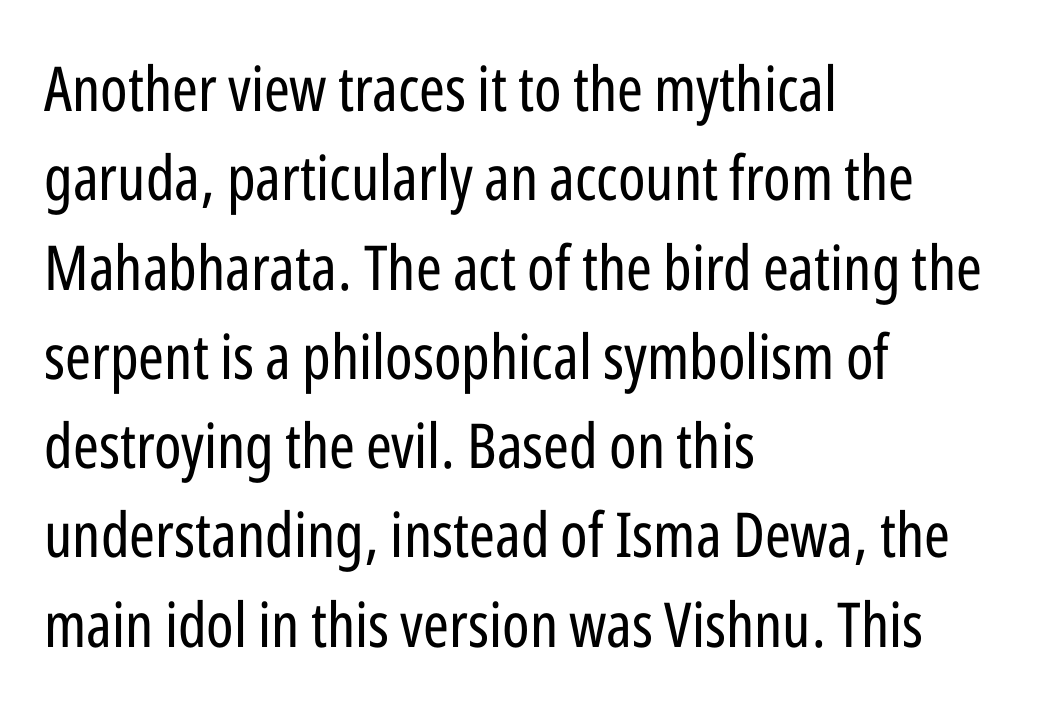
Q: Is the text bold? A: No.
Q: Is the text italic (slanted)? A: No, it is upright.
Q: Is the typeface a serif or a sans-serif typeface? A: Sans-serif.
Q: Is the text underlined? A: No.
Q: How is the paragraph aligned? A: Left-aligned.
Q: Is the spacing between letters normal or unusually wide? A: Normal.
Q: Is the spacing between lines tight, normal or loose? A: Normal.
Q: Width (condensed, normal, or wide)? A: Condensed.
Q: Stroke contrast? A: Low.
Q: x-height? A: Medium.
Q: Monospaced? A: No.
